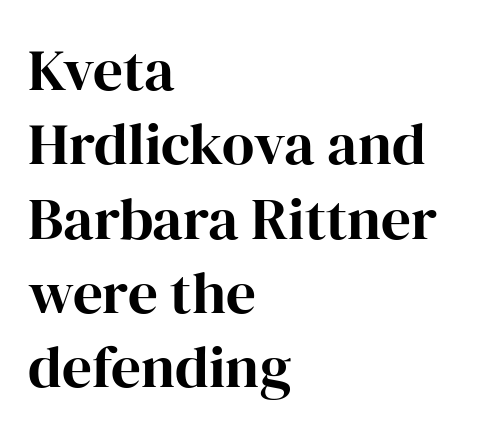
The image shows 59 px bold serif type, upright; set left-aligned, normal line spacing (1.26x), normal letter spacing, not underlined; high stroke contrast and a medium x-height.
